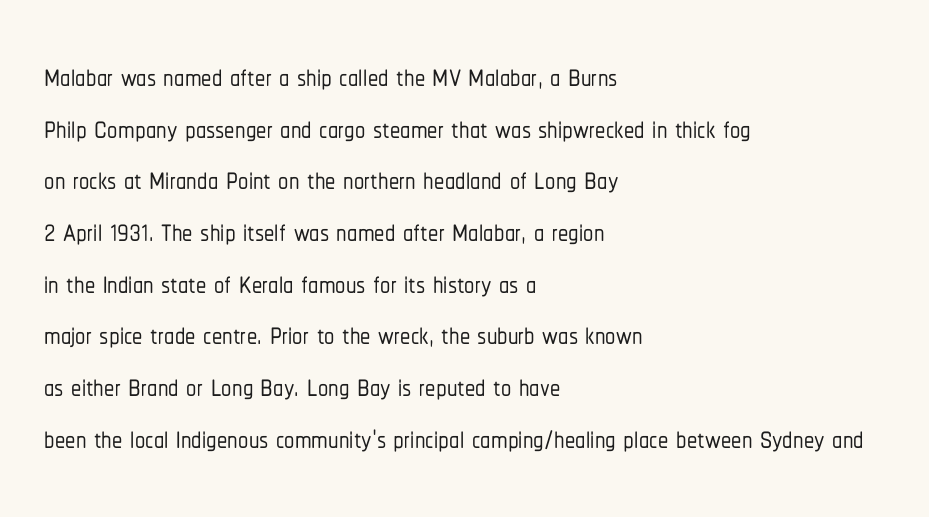
{"serif": "no", "italic": "no", "width": "condensed", "stroke_contrast": "low", "x_height": "medium", "monospaced": "no", "underline": "no", "align": "left", "line_spacing": "normal", "line_spacing_ratio": 1.26, "letter_spacing": "normal", "letter_spacing_em": 0.0, "glyph_px": 41}
